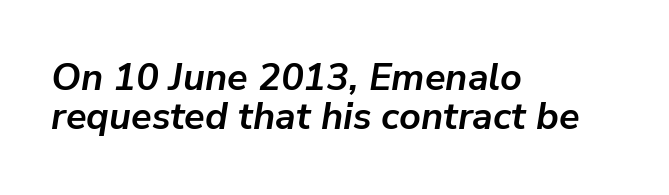
The image shows 38 px semibold type, italic (leaning right); set left-aligned, tight line spacing (1.03x), normal letter spacing, not underlined; low stroke contrast and a medium x-height.
